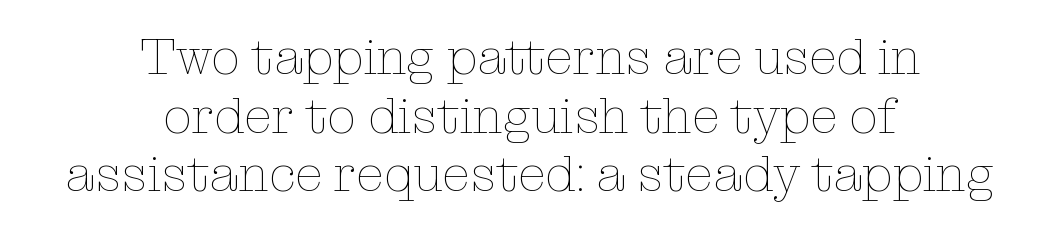
Note the varied advance widths — an 'i' is clearly narrower than an 'm'. Inter-character spacing is left at the font's built-in metrics. Is there any slant? The stems are plumb. If you measured baseline to baseline, you'd find a short distance.
